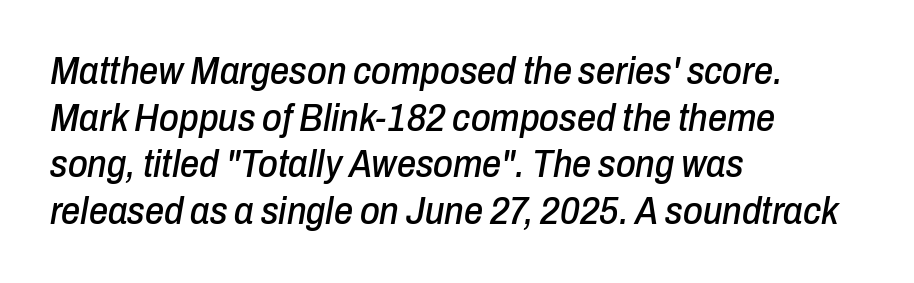
Q: Is the text italic (slanted)? A: Yes, it leans right by about 10 degrees.
Q: Is the text underlined? A: No.
Q: How is the paragraph aligned? A: Left-aligned.
Q: Is the spacing between letters normal or unusually wide? A: Normal.
Q: Width (condensed, normal, or wide)? A: Condensed.
Q: Stroke contrast? A: Low.
Q: x-height? A: Medium.
Q: Monospaced? A: No.
